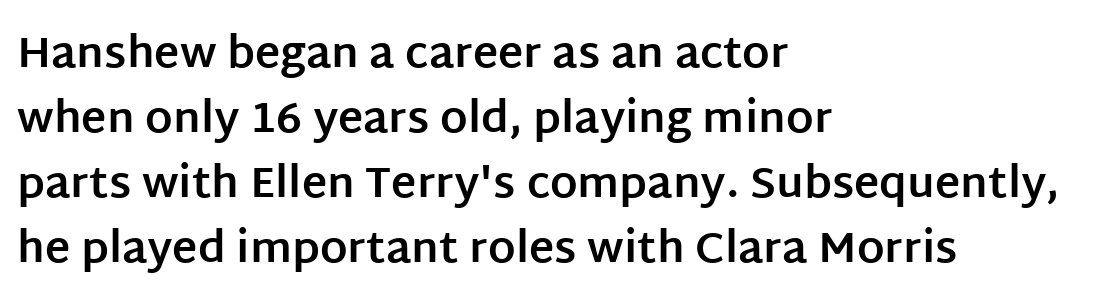
The image shows 43 px bold sans-serif type, upright; set left-aligned, normal line spacing (1.51x), normal letter spacing, not underlined; low stroke contrast and a large x-height.
